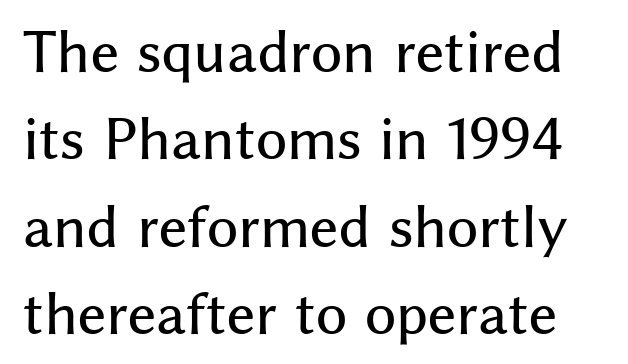
The specimen omits any rule beneath the text block's lines. Looks like regular typesetting: each glyph gets only the width it needs. Interline gaps are of average width in this sample. The type is set solid horizontally, with unmodified tracking. Grotesque or geometric, the face here clearly has no serifs.
